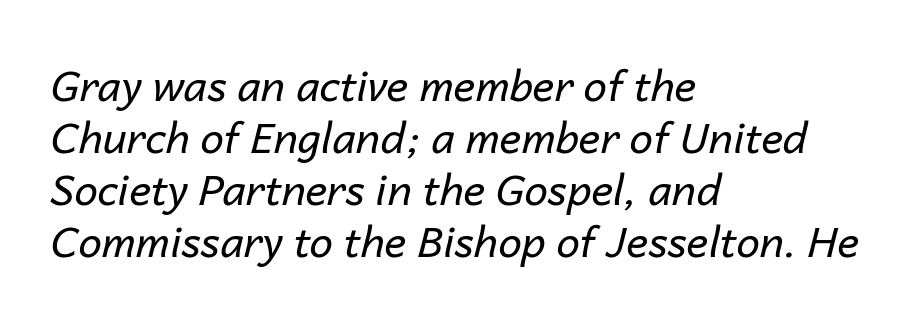
Q: Is the text bold? A: No.
Q: Is the text italic (slanted)? A: Yes, it leans right by about 14 degrees.
Q: Is the text underlined? A: No.
Q: How is the paragraph aligned? A: Left-aligned.
Q: Is the spacing between letters normal or unusually wide? A: Normal.
Q: Width (condensed, normal, or wide)? A: Normal.
Q: Stroke contrast? A: Low.
Q: x-height? A: Medium.
Q: Monospaced? A: No.
